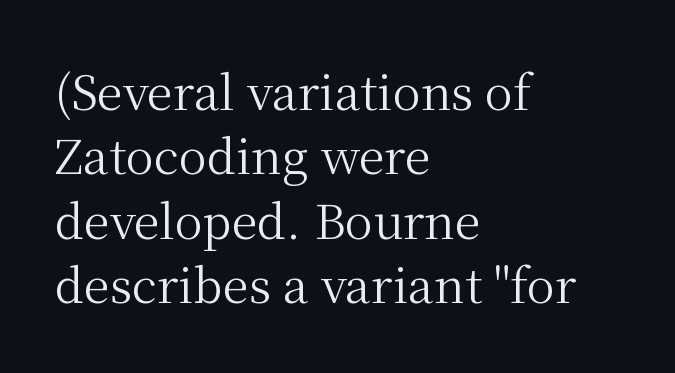
{"serif": "yes", "italic": "no", "bold": "no", "weight": "regular", "width": "normal", "stroke_contrast": "medium", "x_height": "medium", "monospaced": "no", "underline": "no", "align": "left", "line_spacing": "normal", "line_spacing_ratio": 1.37, "letter_spacing": "normal", "letter_spacing_em": 0.0, "glyph_px": 47}
